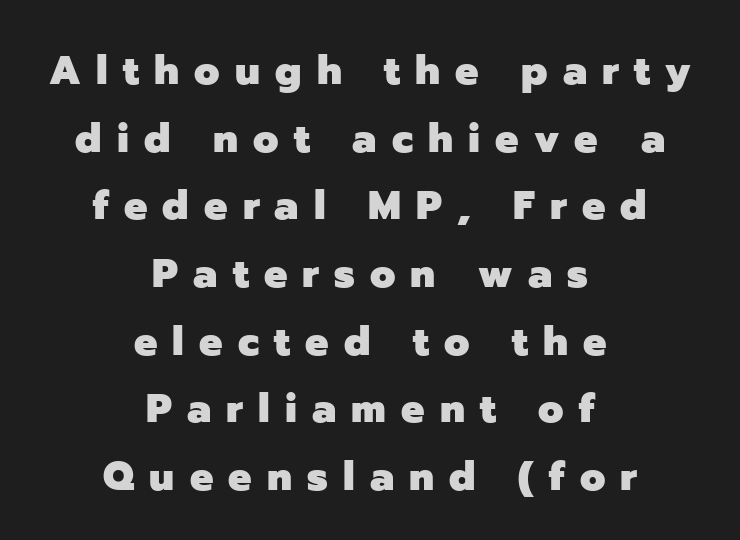
The image shows 41 px heavy sans-serif type, upright; set centered, normal line spacing (1.65x), unusually wide letter spacing (+0.37 em), not underlined; low stroke contrast and a medium x-height.
